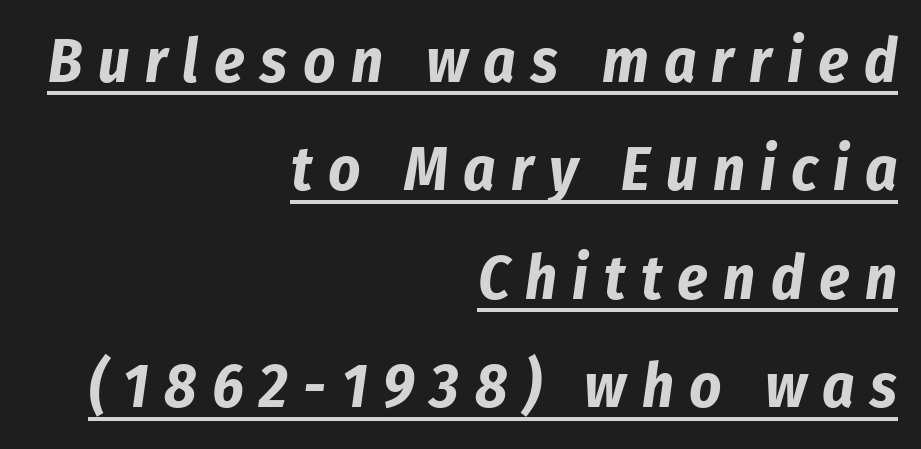
Q: Is the text bold? A: Yes.
Q: Is the text italic (slanted)? A: Yes, it leans right by about 8 degrees.
Q: Is the text underlined? A: Yes.
Q: How is the paragraph aligned? A: Right-aligned.
Q: Is the spacing between letters normal or unusually wide? A: Unusually wide.
Q: Width (condensed, normal, or wide)? A: Condensed.
Q: Stroke contrast? A: Low.
Q: x-height? A: Medium.
Q: Monospaced? A: No.
